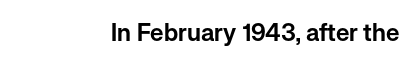
{"italic": "no", "underline": "no", "letter_spacing": "normal", "letter_spacing_em": 0.0, "glyph_px": 24}
